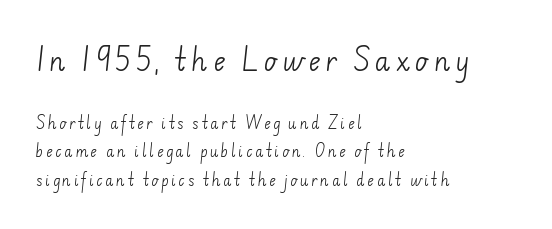
The image shows 26 px text type; set left-aligned, loose line spacing (2.04x), not underlined; the first (top) block is 1.86x larger.
